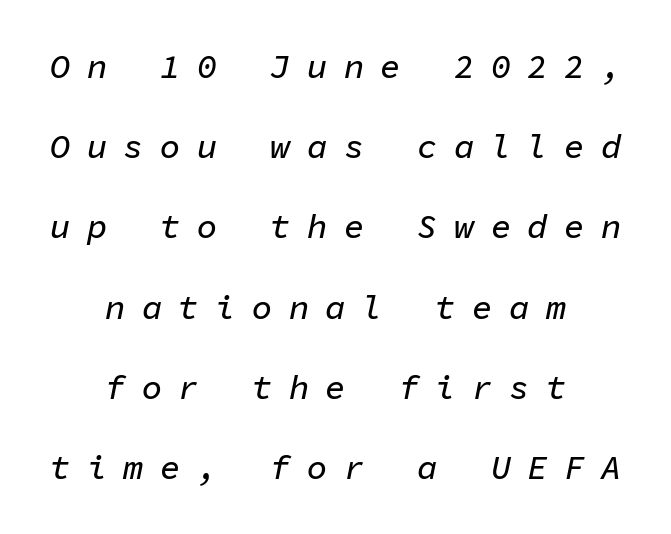
The image shows 34 px text type, italic (leaning right), monospaced; set centered, loose line spacing (2.36x), unusually wide letter spacing (+0.48 em), not underlined; low stroke contrast and a medium x-height.
